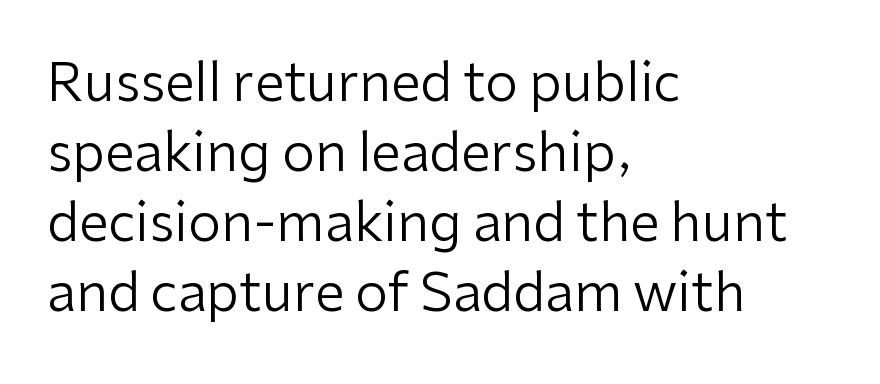
Q: Is the text bold? A: No.
Q: Is the text italic (slanted)? A: No, it is upright.
Q: Is the typeface a serif or a sans-serif typeface? A: Sans-serif.
Q: Is the text underlined? A: No.
Q: How is the paragraph aligned? A: Left-aligned.
Q: Is the spacing between letters normal or unusually wide? A: Normal.
Q: Is the spacing between lines tight, normal or loose? A: Normal.
Q: Width (condensed, normal, or wide)? A: Normal.
Q: Stroke contrast? A: Low.
Q: x-height? A: Medium.
Q: Monospaced? A: No.
